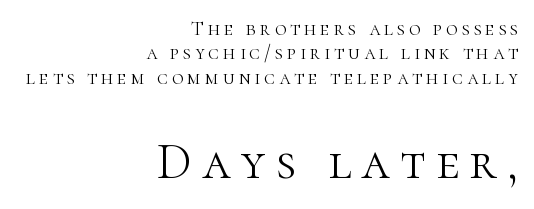
{"serif": "yes", "italic": "no", "bold": "no", "weight": "light", "width": "normal", "stroke_contrast": "high", "x_height": "medium", "monospaced": "no", "underline": "no", "align": "right", "line_spacing_ratio": 1.22, "letter_spacing": "wide", "letter_spacing_em": 0.2, "larger_block": "second", "size_ratio": 2.55, "glyph_px": 51}
